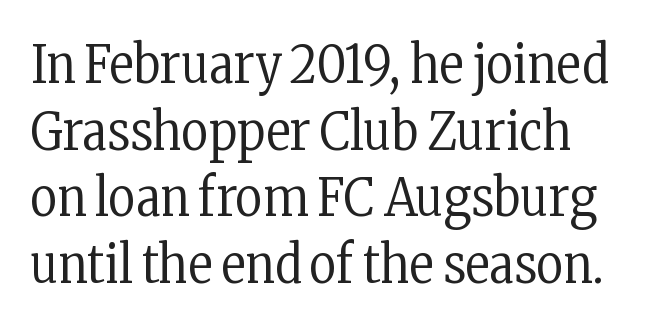
Posture: straight, roman, zero tilt. These lines are rendered in a variable-pitch font. Students, note that the glyphs here touch the page at normal intervals. No chunkiness to these letters — they're not bold.
